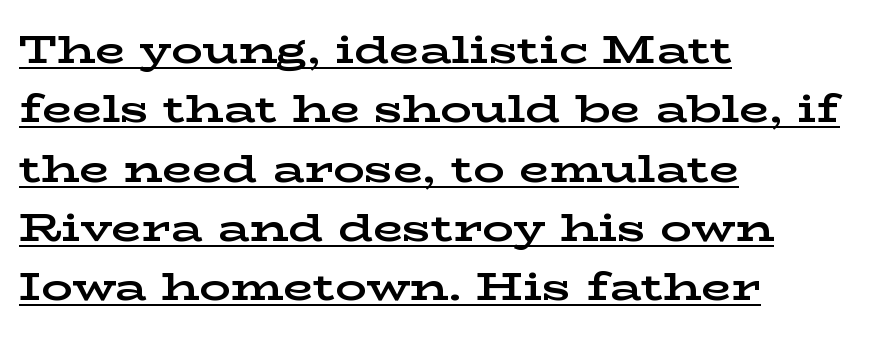
{"serif": "yes", "italic": "no", "bold": "yes", "weight": "bold", "width": "wide", "stroke_contrast": "low", "x_height": "medium", "monospaced": "no", "underline": "yes", "align": "left", "line_spacing": "normal", "line_spacing_ratio": 1.52, "letter_spacing": "normal", "letter_spacing_em": 0.0, "glyph_px": 39}
